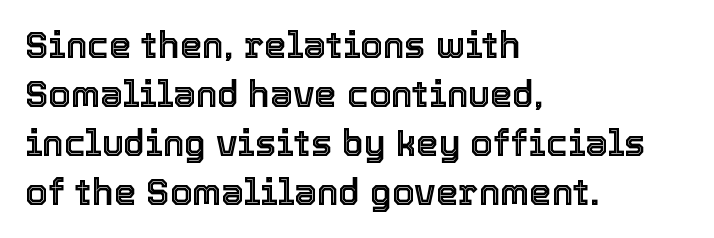
{"italic": "no", "width": "normal", "x_height": "medium", "monospaced": "no", "underline": "no", "align": "left", "line_spacing": "normal", "line_spacing_ratio": 1.36, "letter_spacing": "normal", "letter_spacing_em": 0.0, "glyph_px": 36}
